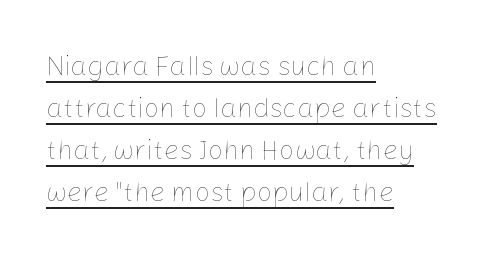
Quick note: not italic, upright. This sample uses plain, unmodified letter spacing. No extra ink here — the face is not bold. The words here are underlined.
